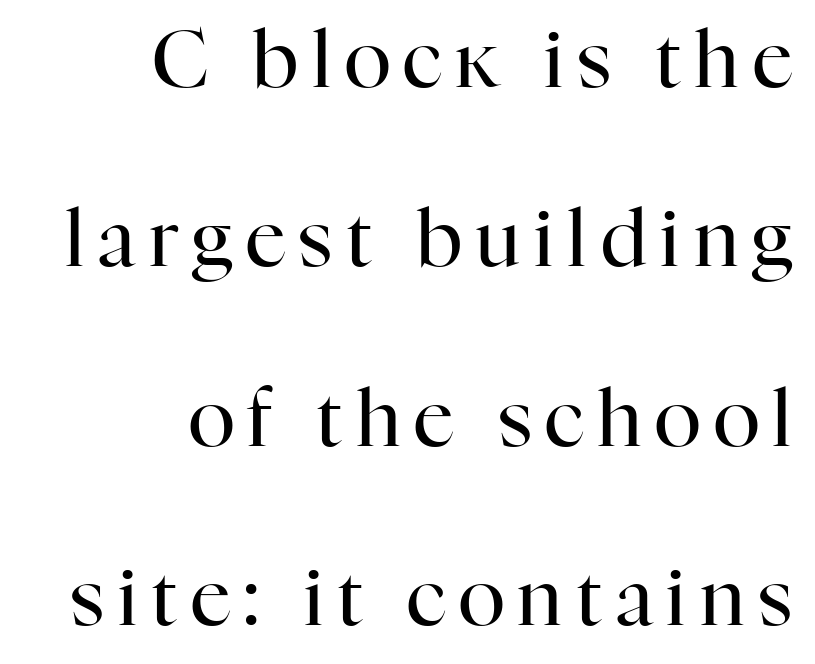
{"serif": "yes", "italic": "no", "bold": "no", "weight": "regular", "width": "normal", "stroke_contrast": "high", "x_height": "medium", "monospaced": "no", "underline": "no", "align": "right", "line_spacing": "loose", "line_spacing_ratio": 2.27, "glyph_px": 79}
